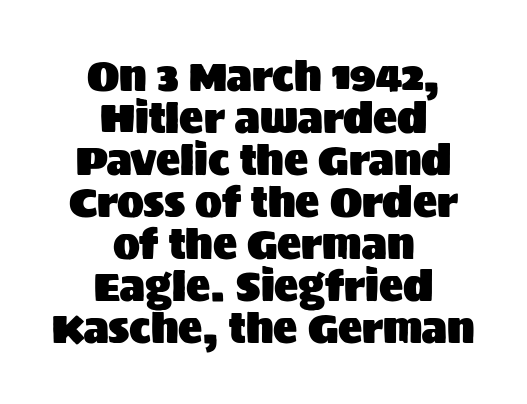
{"serif": "no", "italic": "no", "width": "normal", "stroke_contrast": "medium", "x_height": "large", "monospaced": "no", "underline": "no", "align": "center", "line_spacing": "tight", "line_spacing_ratio": 1.05, "letter_spacing": "normal", "letter_spacing_em": 0.0, "glyph_px": 40}
